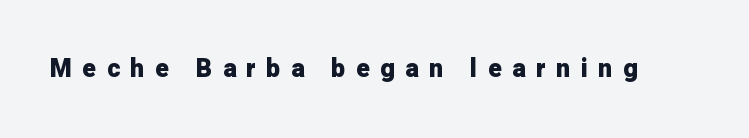
The image shows 25 px bold type, upright; set unusually wide letter spacing (+0.42 em), not underlined.
